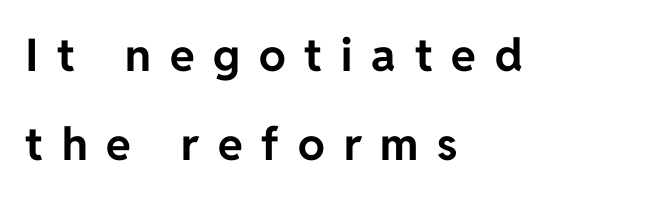
The image shows 45 px bold sans-serif type, upright; set left-aligned, loose line spacing (1.98x), unusually wide letter spacing (+0.42 em), not underlined; low stroke contrast and a medium x-height.
